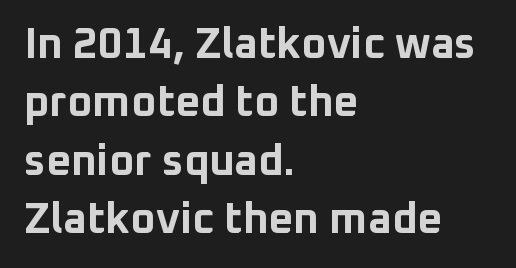
{"serif": "no", "italic": "no", "bold": "yes", "weight": "bold", "width": "normal", "stroke_contrast": "low", "x_height": "medium", "monospaced": "no", "underline": "no", "align": "left", "line_spacing": "normal", "line_spacing_ratio": 1.36, "letter_spacing": "normal", "letter_spacing_em": 0.0, "glyph_px": 43}
